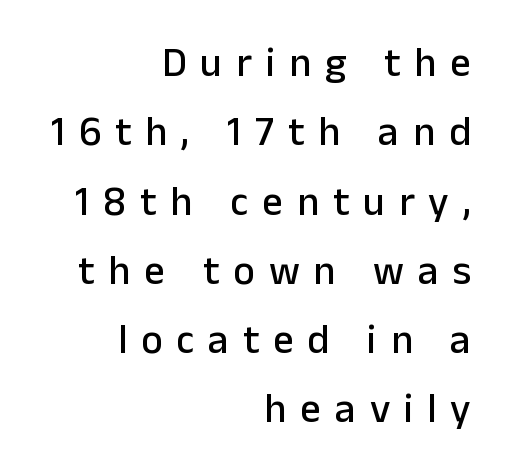
Q: Is the text italic (slanted)? A: No, it is upright.
Q: Is the typeface a serif or a sans-serif typeface? A: Sans-serif.
Q: Is the text underlined? A: No.
Q: How is the paragraph aligned? A: Right-aligned.
Q: Is the spacing between letters normal or unusually wide? A: Unusually wide.
Q: Is the spacing between lines tight, normal or loose? A: Normal.
Q: Width (condensed, normal, or wide)? A: Normal.
Q: Stroke contrast? A: Low.
Q: x-height? A: Medium.
Q: Monospaced? A: No.
